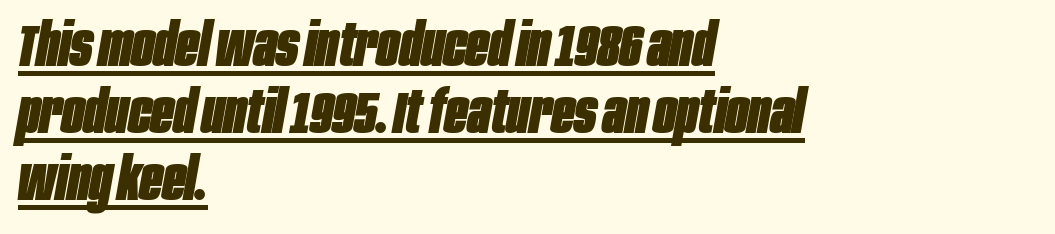
Q: Is the text bold? A: Yes.
Q: Is the text italic (slanted)? A: Yes, it leans right by about 10 degrees.
Q: Is the text underlined? A: Yes.
Q: How is the paragraph aligned? A: Left-aligned.
Q: Is the spacing between letters normal or unusually wide? A: Normal.
Q: Is the spacing between lines tight, normal or loose? A: Tight.
Q: Width (condensed, normal, or wide)? A: Condensed.
Q: Stroke contrast? A: Low.
Q: x-height? A: Large.
Q: Monospaced? A: No.
